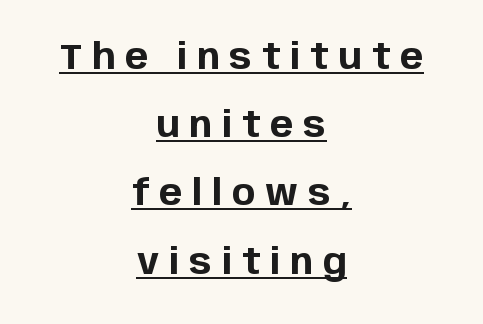
The image shows 35 px bold sans-serif type, upright; set centered, loose line spacing (1.95x), unusually wide letter spacing (+0.28 em), underlined; low stroke contrast and a large x-height.
